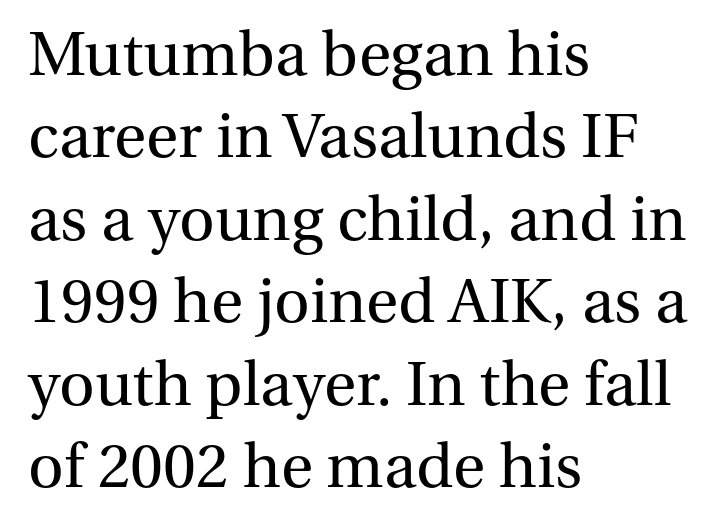
Q: Is the text bold? A: No.
Q: Is the text italic (slanted)? A: No, it is upright.
Q: Is the typeface a serif or a sans-serif typeface? A: Serif.
Q: Is the text underlined? A: No.
Q: How is the paragraph aligned? A: Left-aligned.
Q: Is the spacing between letters normal or unusually wide? A: Normal.
Q: Is the spacing between lines tight, normal or loose? A: Normal.
Q: Width (condensed, normal, or wide)? A: Normal.
Q: Stroke contrast? A: Medium.
Q: x-height? A: Medium.
Q: Monospaced? A: No.
